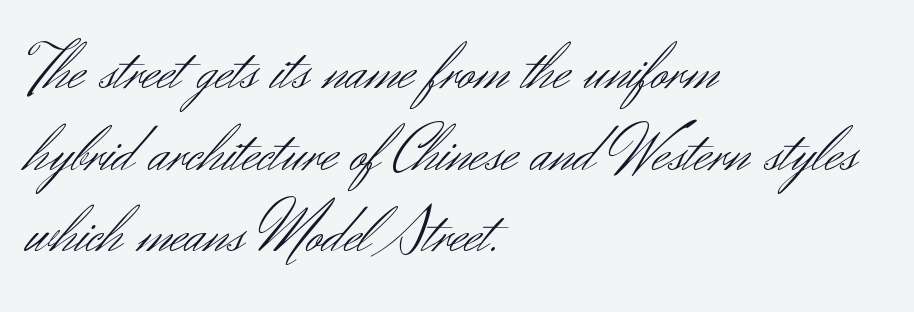
{"serif": "no", "bold": "no", "weight": "light", "width": "normal", "stroke_contrast": "medium", "x_height": "small", "monospaced": "no", "underline": "no", "align": "left", "line_spacing_ratio": 1.22, "letter_spacing": "normal", "letter_spacing_em": 0.0, "glyph_px": 67}
